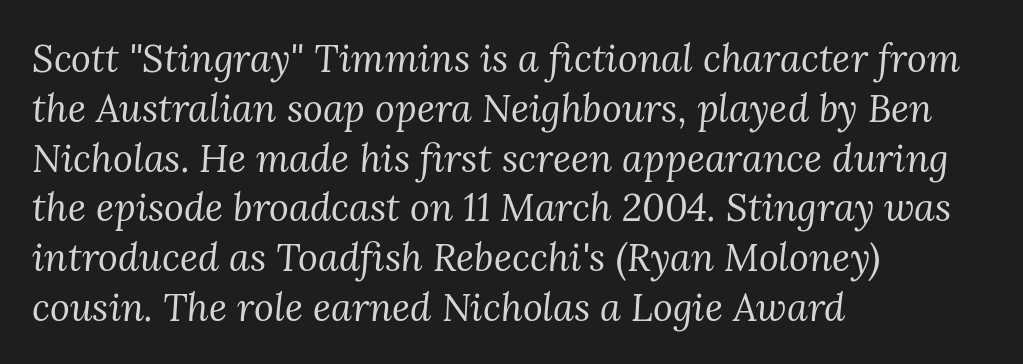
The image shows 38 px regular-weight serif type, italic (leaning right); set left-aligned, normal line spacing (1.31x), normal letter spacing, not underlined; medium stroke contrast and a medium x-height.
